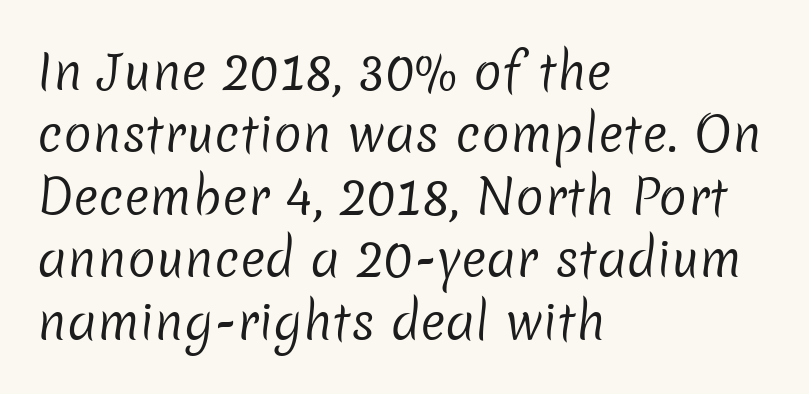
The image shows 48 px regular-weight sans-serif type; set left-aligned, normal line spacing (1.3x), normal letter spacing, not underlined; low stroke contrast and a medium x-height.
